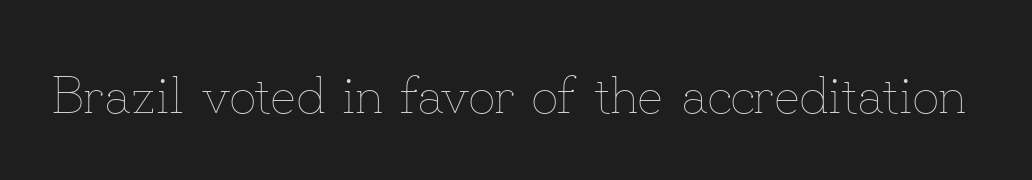
The image shows 53 px thin type, upright; set normal letter spacing, not underlined; low stroke contrast and a small x-height.
